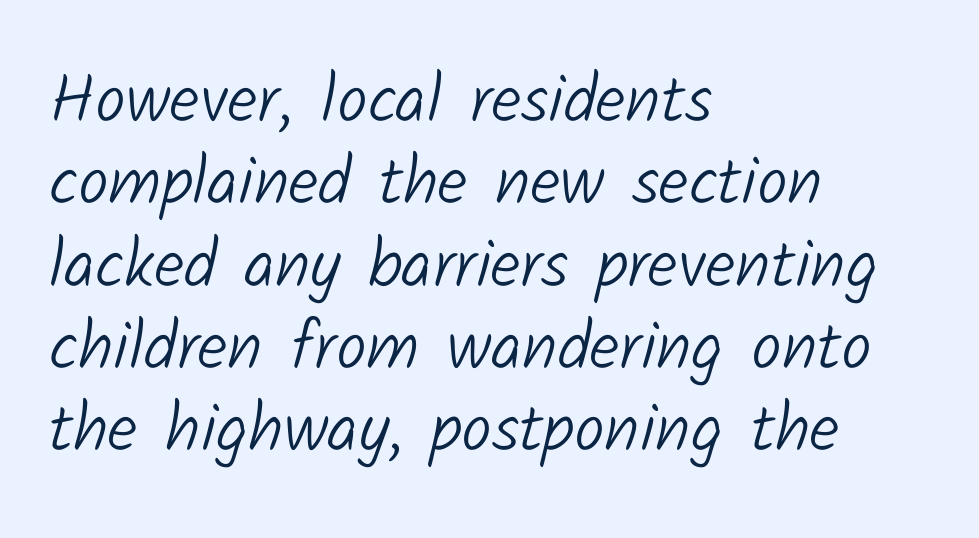
The image shows 68 px light sans-serif type; set left-aligned, line spacing 1.21x, normal letter spacing, not underlined; low stroke contrast and a medium x-height.
